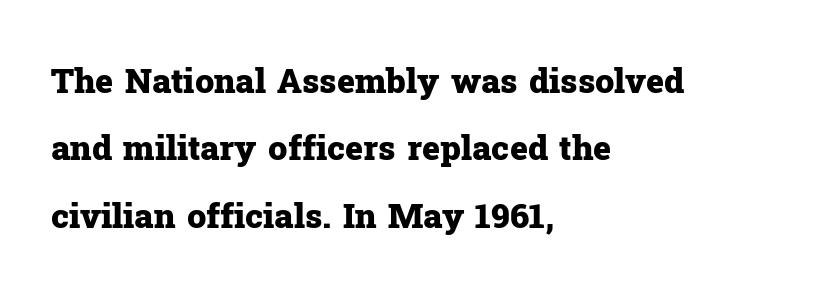
{"serif": "yes", "italic": "no", "bold": "yes", "weight": "heavy", "width": "normal", "stroke_contrast": "low", "x_height": "medium", "monospaced": "no", "underline": "no", "align": "left", "line_spacing": "loose", "line_spacing_ratio": 1.98, "letter_spacing": "normal", "letter_spacing_em": 0.0, "glyph_px": 34}
